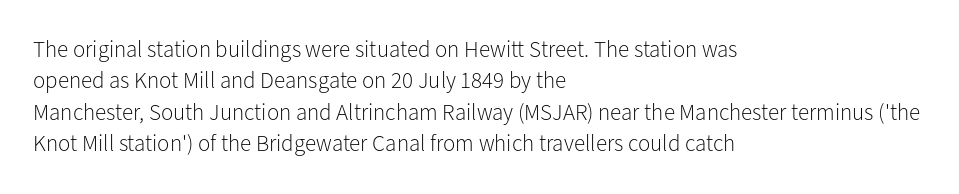
Q: Is the text bold? A: No.
Q: Is the text italic (slanted)? A: No, it is upright.
Q: Is the text underlined? A: No.
Q: How is the paragraph aligned? A: Left-aligned.
Q: Is the spacing between letters normal or unusually wide? A: Normal.
Q: Is the spacing between lines tight, normal or loose? A: Normal.
